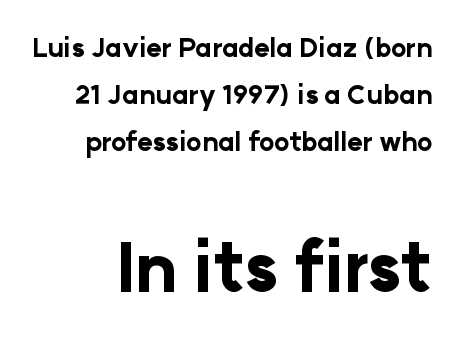
This sample has the flowing, uneven cadence of proportional lettering. Unlike a traditional serif, this face leaves its strokes unadorned. Does the lettering tilt? It doesn't — this is upright. The letters sit at their default tracking, neither squeezed nor spread.
